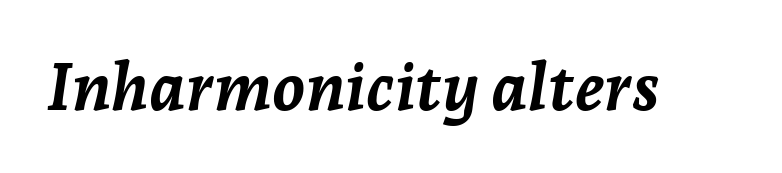
The image shows 66 px semibold type, italic (leaning right); set normal letter spacing, not underlined; low stroke contrast and a medium x-height.
